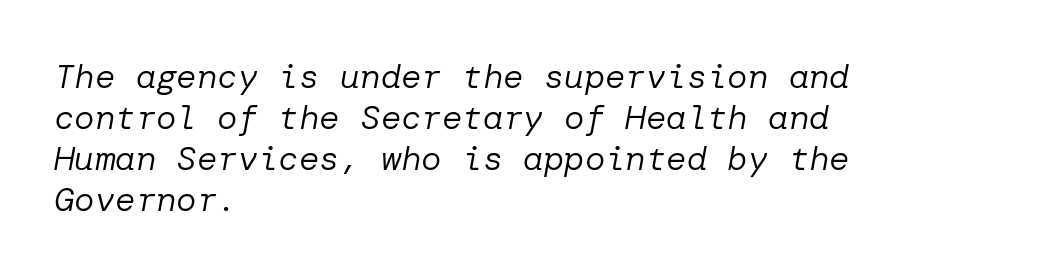
This sample is left-justified, so line endings fall wherever the words run out. Weight: regular or lighter. Clear beneath every line of the passage. Style check: oblique. Nothing unusual about the tracking: characters are spaced as the font intends.
